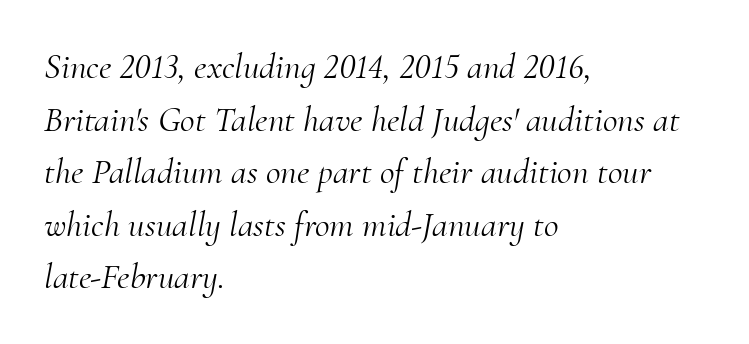
{"serif": "yes", "italic": "yes", "lean": "right", "slant_degrees": 10, "bold": "no", "weight": "light", "width": "normal", "stroke_contrast": "medium", "x_height": "small", "monospaced": "no", "underline": "no", "align": "left", "line_spacing": "normal", "line_spacing_ratio": 1.46, "letter_spacing": "normal", "letter_spacing_em": 0.0, "glyph_px": 36}
